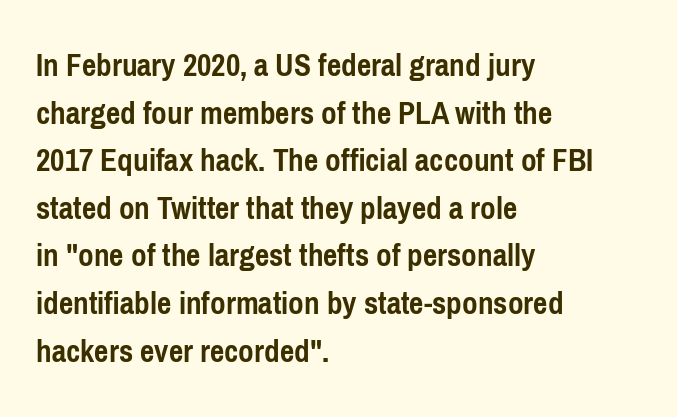
Notice how thick the strokes are: this is what a full bold looks like. The strip under each line holds only bare page. The passage shown is typed in a proportional face where columns would drift. Serifs: no, the terminals of the letterforms are clean.
